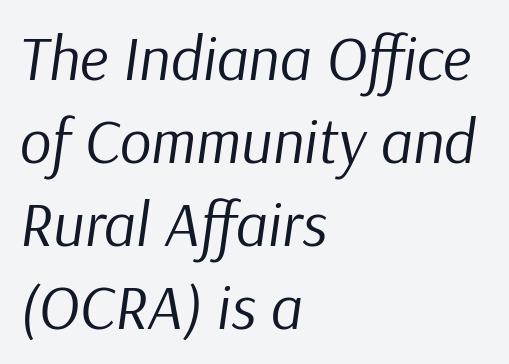
Q: Is the text bold? A: No.
Q: Is the text italic (slanted)? A: Yes, it leans right by about 9 degrees.
Q: Is the text underlined? A: No.
Q: How is the paragraph aligned? A: Left-aligned.
Q: Is the spacing between letters normal or unusually wide? A: Normal.
Q: Is the spacing between lines tight, normal or loose? A: Normal.
Q: Width (condensed, normal, or wide)? A: Normal.
Q: Stroke contrast? A: Low.
Q: x-height? A: Medium.
Q: Monospaced? A: No.
